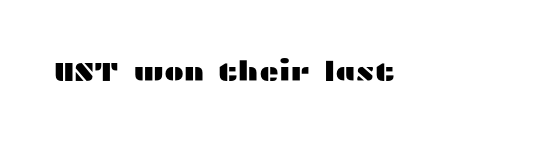
Q: Is the text italic (slanted)? A: No, it is upright.
Q: Is the text underlined? A: No.
Q: Is the spacing between letters normal or unusually wide? A: Normal.
